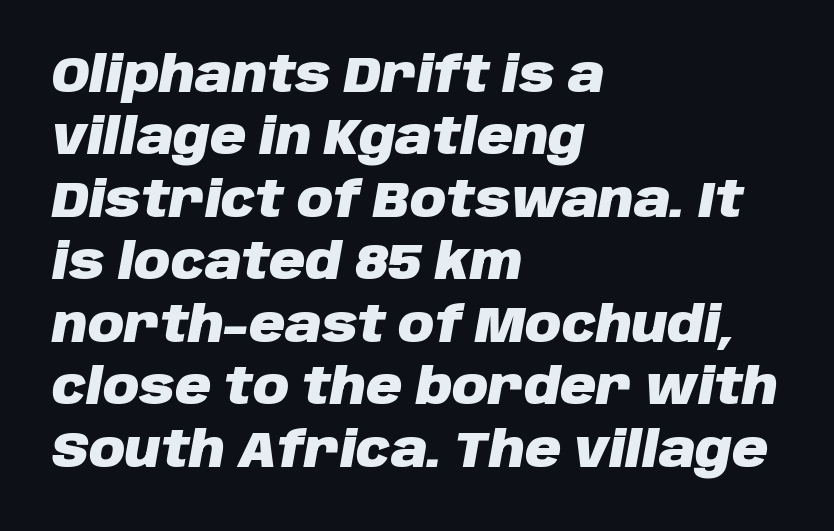
{"italic": "yes", "lean": "right", "slant_degrees": 10, "bold": "yes", "weight": "heavy", "width": "normal", "stroke_contrast": "low", "x_height": "large", "monospaced": "no", "underline": "no", "align": "left", "line_spacing": "normal", "line_spacing_ratio": 1.25, "letter_spacing": "normal", "letter_spacing_em": 0.0, "glyph_px": 50}
